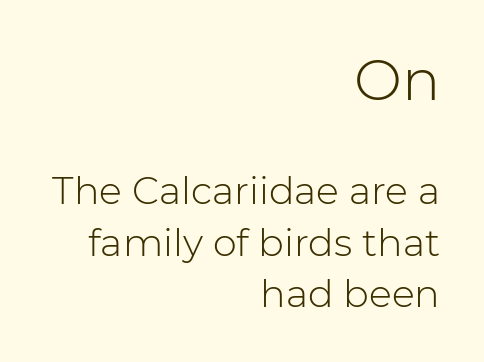
The image shows 57 px light sans-serif type, upright; set right-aligned, normal line spacing (1.36x), normal letter spacing, not underlined; the first (top) block is 1.5x larger; low stroke contrast and a medium x-height.
